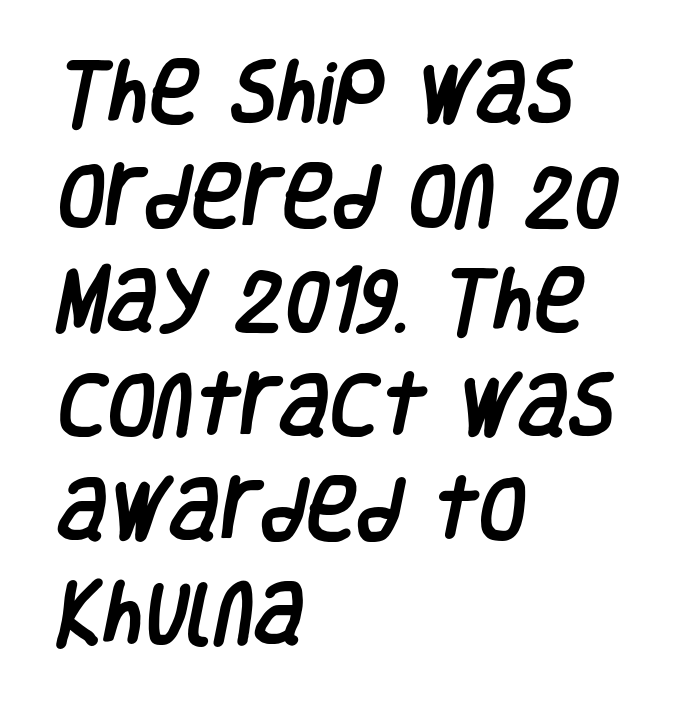
Q: Is the typeface a serif or a sans-serif typeface? A: Sans-serif.
Q: Is the text underlined? A: No.
Q: How is the paragraph aligned? A: Left-aligned.
Q: Is the spacing between letters normal or unusually wide? A: Normal.
Q: Is the spacing between lines tight, normal or loose? A: Normal.
Q: Width (condensed, normal, or wide)? A: Condensed.
Q: Stroke contrast? A: Low.
Q: x-height? A: Large.
Q: Monospaced? A: No.
